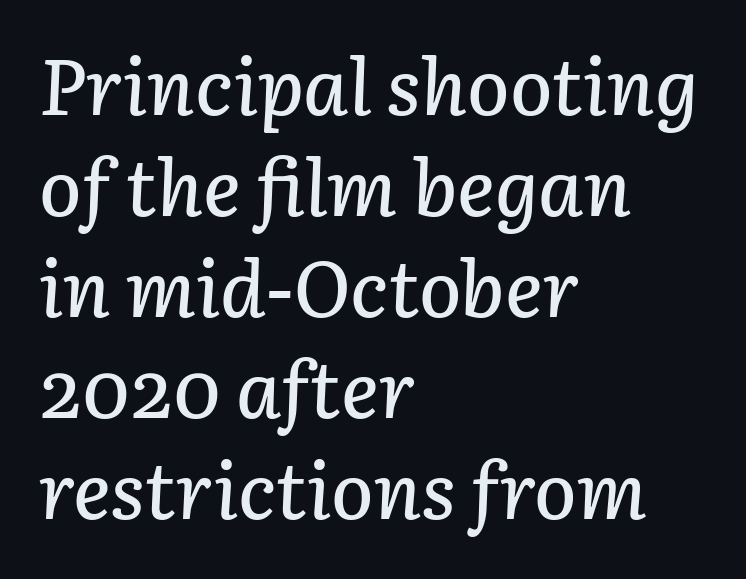
The image shows 79 px text type, italic (leaning right); set left-aligned, normal line spacing (1.28x), normal letter spacing, not underlined; low stroke contrast and a medium x-height.
